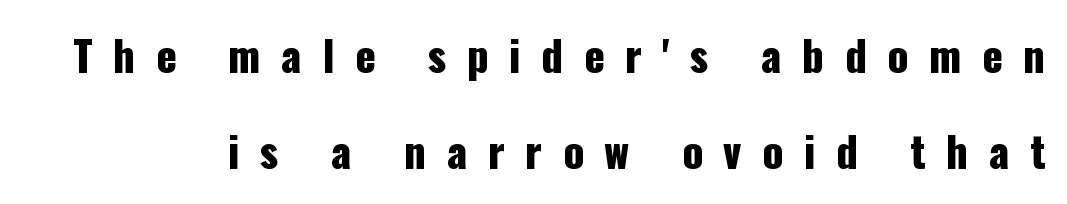
{"serif": "no", "italic": "no", "width": "condensed", "stroke_contrast": "low", "x_height": "medium", "monospaced": "no", "underline": "no", "line_spacing": "loose", "line_spacing_ratio": 2.28, "letter_spacing": "wide", "letter_spacing_em": 0.49, "glyph_px": 42}
